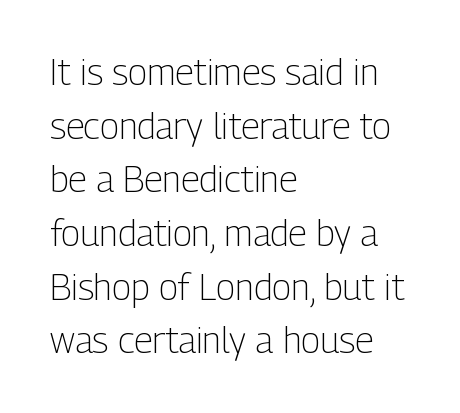
Default kerning and tracking; the words read as compact shapes. The specimen omits any rule beneath the text block's lines. Notice how the passage keeps a crisp vertical edge on the left only. Letters have the restrained weight of plain body copy at most. The letters carry no serifs — their stems end cleanly without finishing strokes.
